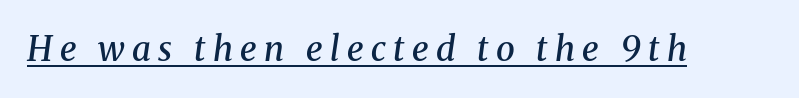
The image shows 34 px semibold serif type, italic (leaning right); set unusually wide letter spacing (+0.22 em), underlined; medium stroke contrast and a medium x-height.
